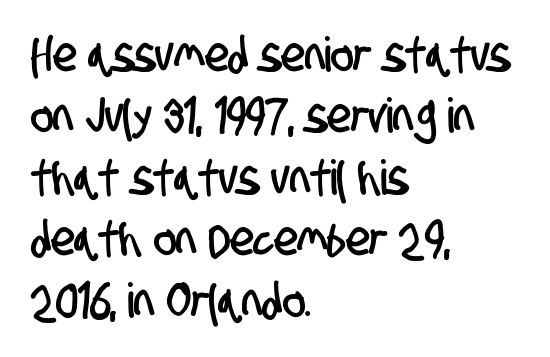
Looks like regular typesetting: each glyph gets only the width it needs. A student would call this left alignment; a typographer would say flush left, rag right. Nothing unusual about the tracking: characters are spaced as the font intends. The leading is moderate, giving the passage an even texture. Check under the words: just untouched page.
